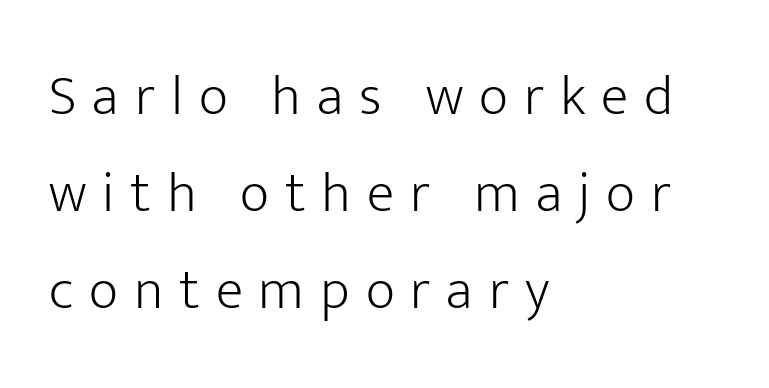
The image shows 57 px light sans-serif type, upright; set left-aligned, normal line spacing (1.7x), unusually wide letter spacing (+0.28 em), not underlined; low stroke contrast and a medium x-height.
